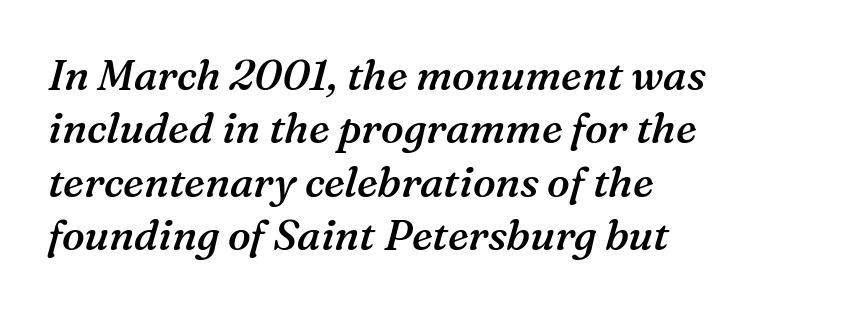
{"serif": "yes", "italic": "yes", "lean": "right", "slant_degrees": 16, "bold": "semi", "weight": "semibold", "width": "normal", "stroke_contrast": "medium", "x_height": "medium", "monospaced": "no", "underline": "no", "align": "left", "line_spacing": "normal", "line_spacing_ratio": 1.27, "letter_spacing": "normal", "letter_spacing_em": 0.0, "glyph_px": 42}
